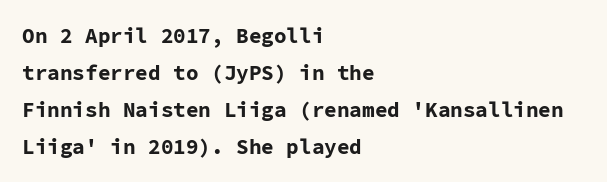
Bare-footed words on every line. Line starts are locked; line ends wander. The type is set solid horizontally, with unmodified tracking. In terms of posture, this sample is upright. Heavy-handed strokes throughout: this text is bold.
